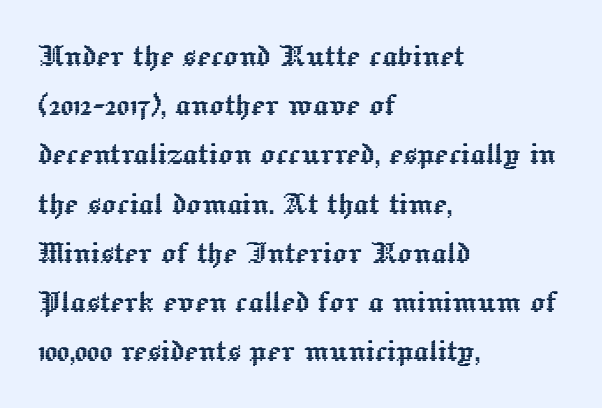
This sample keeps an unexceptional amount of space between lines. The specimen reads as upright at a glance. The lines are quadded left. Do the characters align in a grid? No, the font is proportional. In terms of letterspacing, this is plain default setting.
